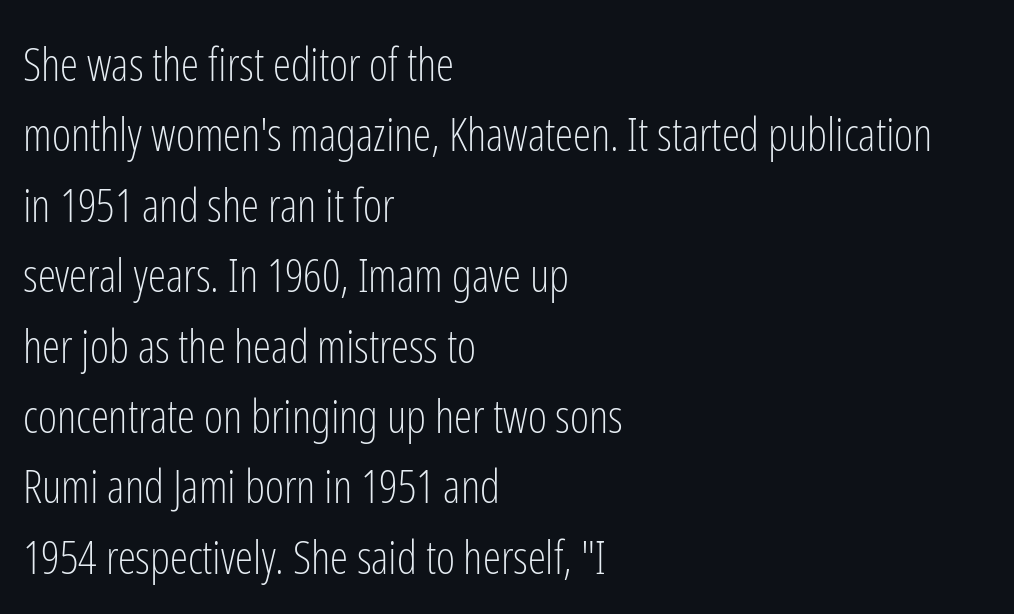
{"serif": "no", "italic": "no", "bold": "no", "weight": "light", "width": "condensed", "stroke_contrast": "low", "x_height": "medium", "monospaced": "no", "underline": "no", "align": "left", "line_spacing": "normal", "line_spacing_ratio": 1.53, "letter_spacing": "normal", "letter_spacing_em": 0.0, "glyph_px": 46}
